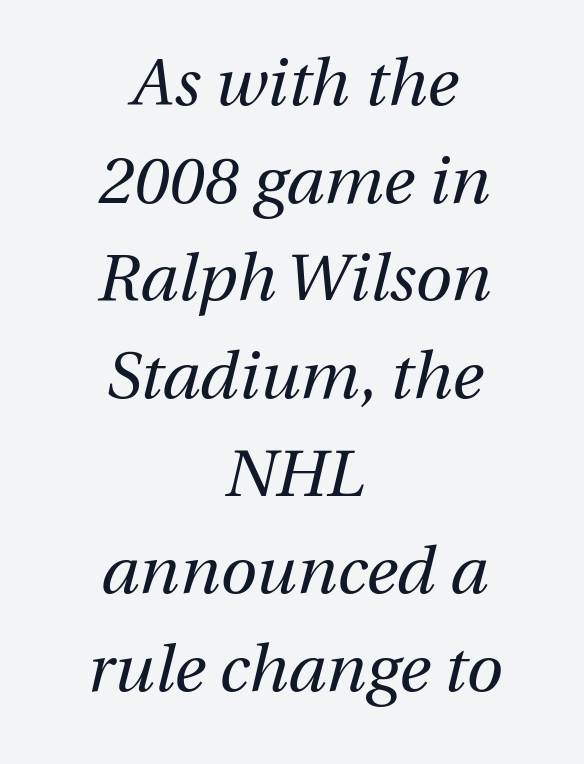
The image shows 66 px regular-weight type, italic (leaning right); set centered, normal line spacing (1.48x), normal letter spacing, not underlined; medium stroke contrast and a medium x-height.
